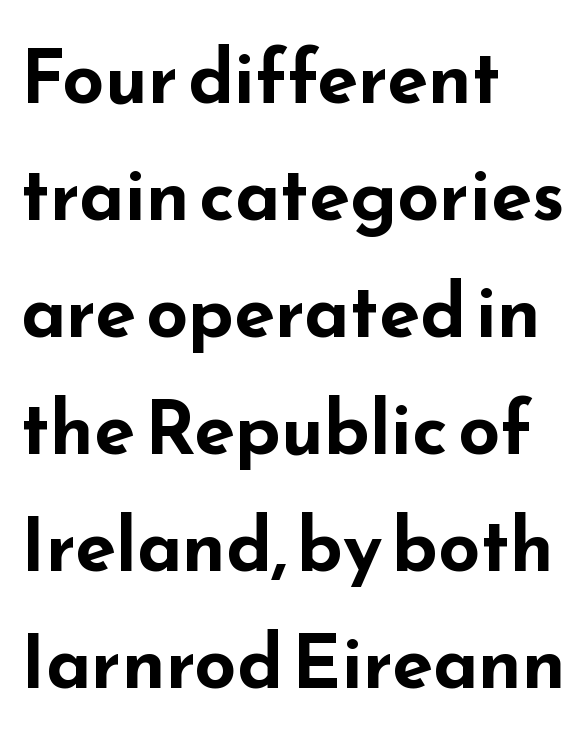
Q: Is the text bold? A: Yes.
Q: Is the text italic (slanted)? A: No, it is upright.
Q: Is the typeface a serif or a sans-serif typeface? A: Sans-serif.
Q: Is the text underlined? A: No.
Q: How is the paragraph aligned? A: Left-aligned.
Q: Is the spacing between letters normal or unusually wide? A: Normal.
Q: Is the spacing between lines tight, normal or loose? A: Normal.
Q: Width (condensed, normal, or wide)? A: Wide.
Q: Stroke contrast? A: Low.
Q: x-height? A: Small.
Q: Monospaced? A: No.
